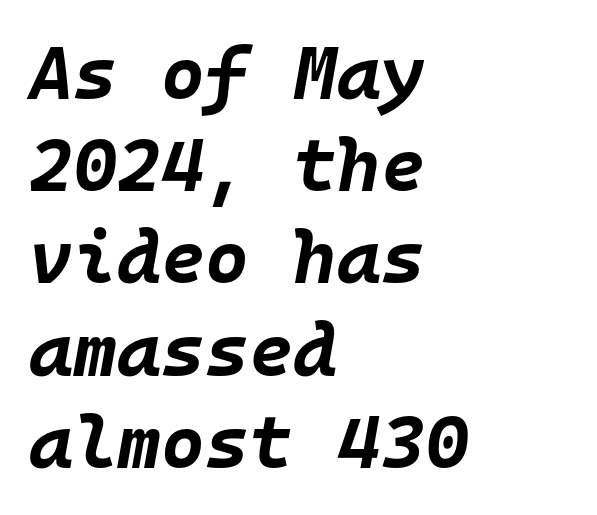
{"italic": "yes", "lean": "right", "slant_degrees": 10, "bold": "yes", "weight": "bold", "width": "normal", "stroke_contrast": "low", "x_height": "large", "monospaced": "yes", "underline": "no", "align": "left", "line_spacing_ratio": 1.23, "letter_spacing": "normal", "letter_spacing_em": 0.0, "glyph_px": 75}
